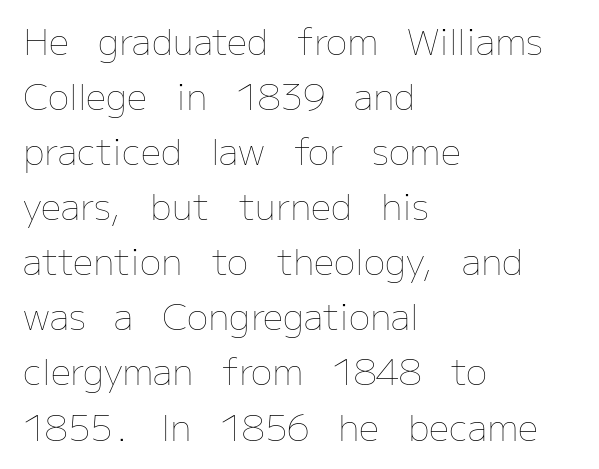
{"italic": "no", "bold": "no", "weight": "thin", "width": "normal", "stroke_contrast": "low", "x_height": "medium", "monospaced": "no", "underline": "no", "align": "left", "line_spacing": "normal", "line_spacing_ratio": 1.53, "letter_spacing": "normal", "letter_spacing_em": 0.0, "glyph_px": 36}
